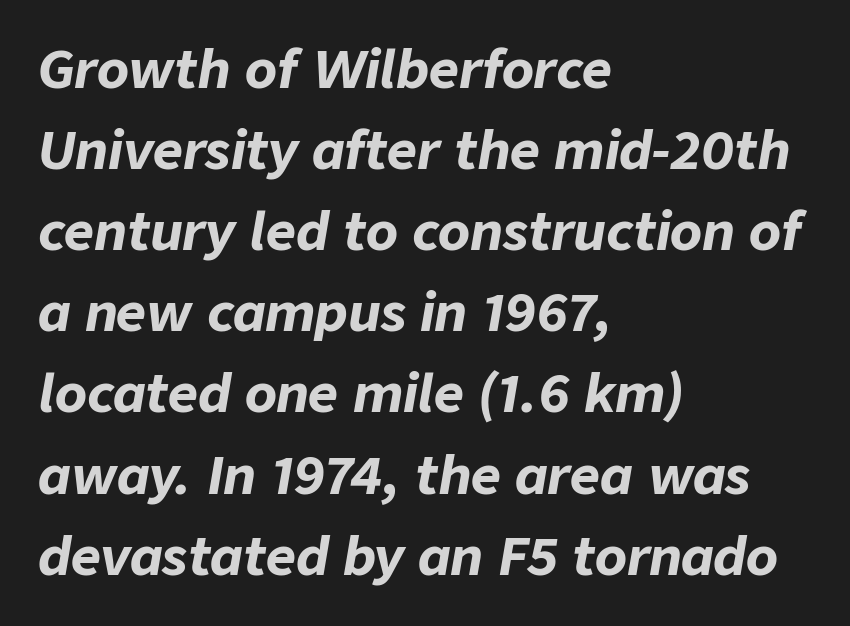
Q: Is the text bold? A: Yes.
Q: Is the text italic (slanted)? A: Yes, it leans right by about 9 degrees.
Q: Is the text underlined? A: No.
Q: How is the paragraph aligned? A: Left-aligned.
Q: Is the spacing between letters normal or unusually wide? A: Normal.
Q: Is the spacing between lines tight, normal or loose? A: Normal.
Q: Width (condensed, normal, or wide)? A: Normal.
Q: Stroke contrast? A: Low.
Q: x-height? A: Medium.
Q: Monospaced? A: No.
